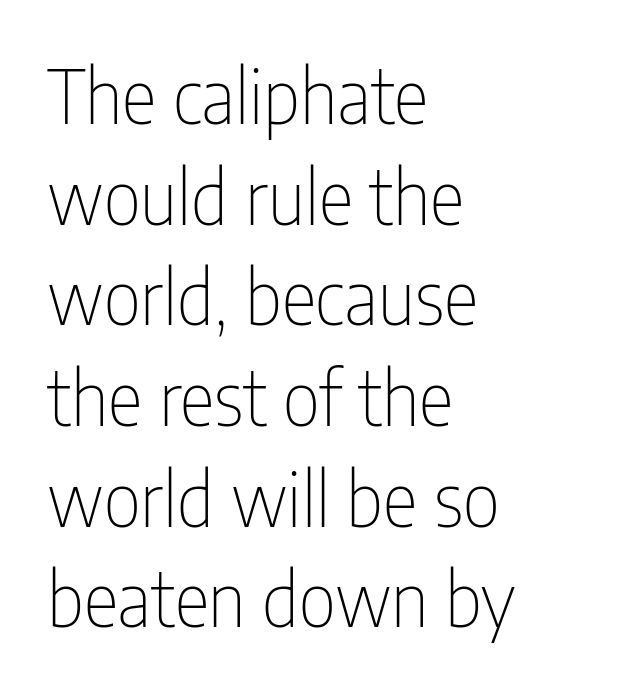
{"serif": "no", "italic": "no", "bold": "no", "weight": "thin", "width": "condensed", "stroke_contrast": "low", "x_height": "medium", "monospaced": "no", "underline": "no", "align": "left", "line_spacing": "normal", "line_spacing_ratio": 1.36, "letter_spacing": "normal", "letter_spacing_em": 0.0, "glyph_px": 74}
